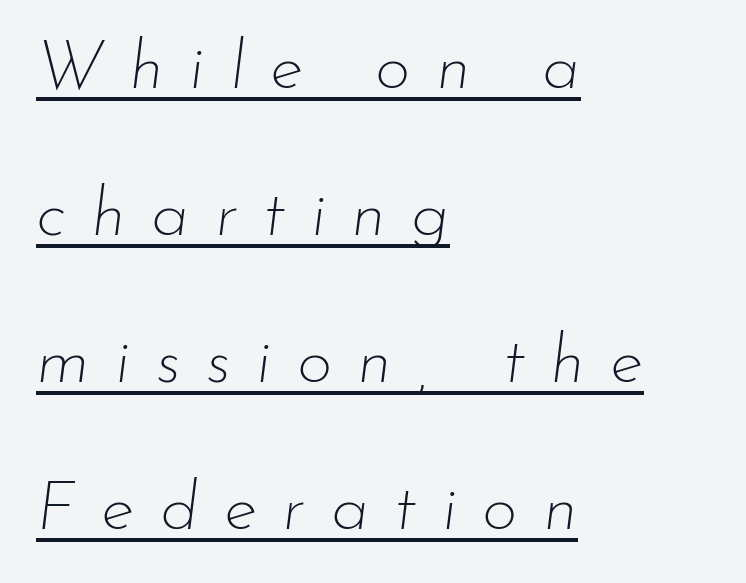
The image shows 69 px thin type, italic (leaning right); set left-aligned, loose line spacing (2.13x), unusually wide letter spacing (+0.37 em), underlined; low stroke contrast and a small x-height.
